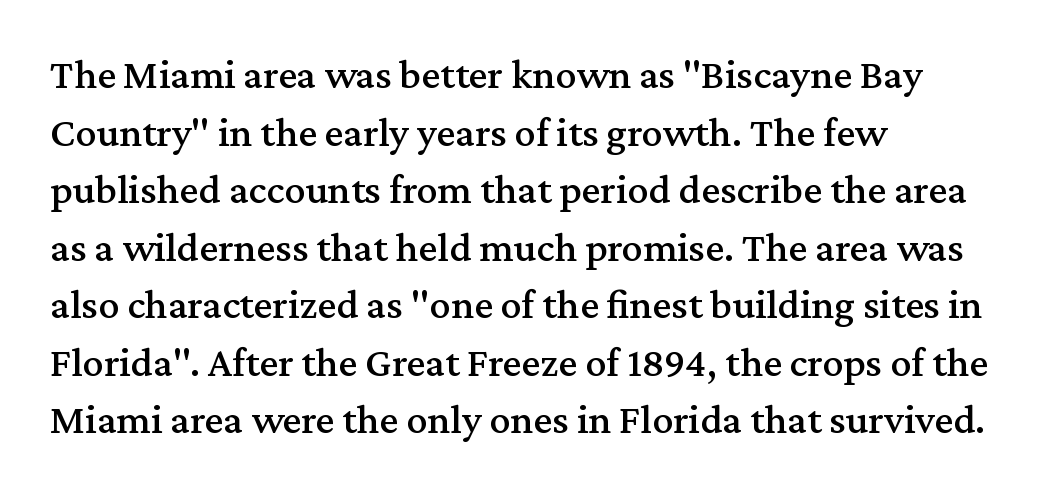
{"serif": "yes", "italic": "no", "width": "normal", "stroke_contrast": "medium", "x_height": "medium", "monospaced": "no", "underline": "no", "align": "left", "line_spacing": "normal", "line_spacing_ratio": 1.37, "letter_spacing": "normal", "letter_spacing_em": 0.0, "glyph_px": 42}
